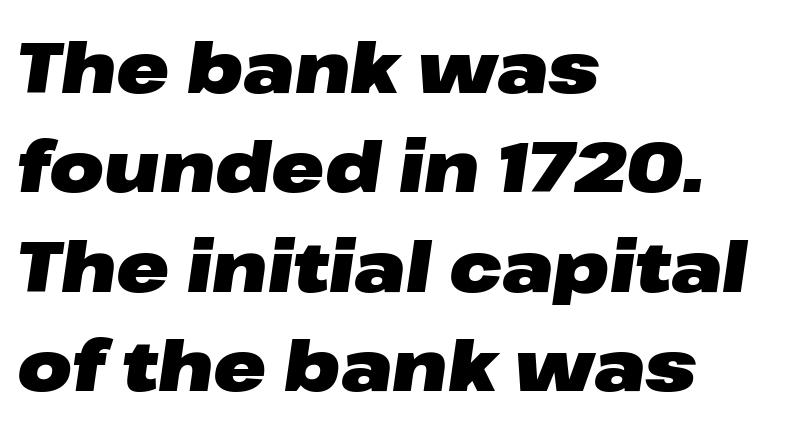
{"italic": "yes", "lean": "right", "slant_degrees": 8, "bold": "yes", "weight": "heavy", "width": "wide", "stroke_contrast": "low", "x_height": "medium", "monospaced": "no", "underline": "no", "align": "left", "line_spacing": "normal", "line_spacing_ratio": 1.4, "letter_spacing": "normal", "letter_spacing_em": 0.0, "glyph_px": 71}
